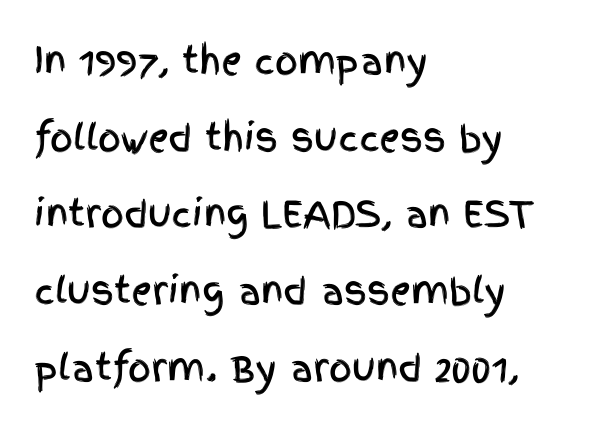
{"serif": "no", "italic": "no", "width": "condensed", "x_height": "large", "monospaced": "no", "underline": "no", "align": "left", "line_spacing": "loose", "line_spacing_ratio": 2.13, "letter_spacing": "normal", "letter_spacing_em": 0.0, "glyph_px": 36}
